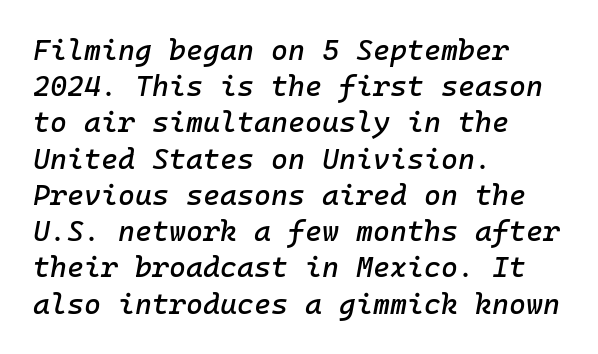
The image shows 29 px text type, italic (leaning right); set left-aligned, normal line spacing (1.25x), normal letter spacing, not underlined; low stroke contrast and a medium x-height.
